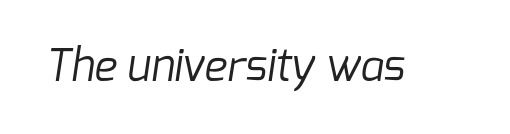
These lines are rendered in a variable-pitch font. Typographically, this falls in the sans-serif category. The tracking reads as untouched default to a designer's eye. The glyphs are unaccompanied by any horizontal stroke below them. Unbolded letterforms with no extra heft.
